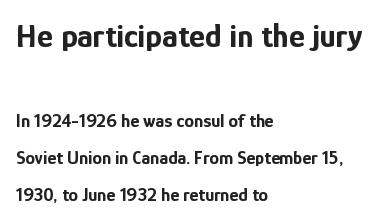
Looks like regular typesetting: each glyph gets only the width it needs. The text was rendered using a sans face with plain stroke endings. Typographic density is high because the face is bold. The first block has been scaled up relative to the second. Casual observation: everything's shoved over to the left.
